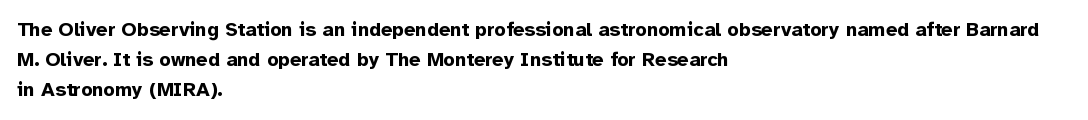
Q: Is the text bold? A: Yes.
Q: Is the text italic (slanted)? A: No, it is upright.
Q: Is the text underlined? A: No.
Q: How is the paragraph aligned? A: Left-aligned.
Q: Is the spacing between letters normal or unusually wide? A: Normal.
Q: Is the spacing between lines tight, normal or loose? A: Normal.
